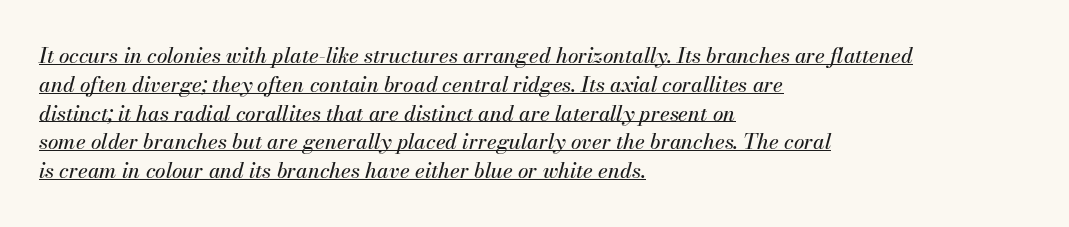
The image shows 21 px text type, italic (leaning right); set left-aligned, normal line spacing (1.37x), normal letter spacing, underlined.
